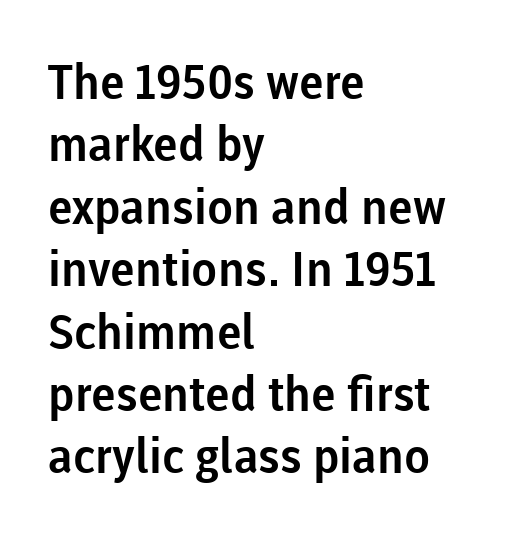
Typeset ragged right — the left edge is the straight one. These lines are rendered in a variable-pitch font. Decoration check: the copy has no underline. In terms of letterspacing, this is plain default setting. When letters stand straight like this, we call the style roman or upright. The leading is moderate, giving the passage an even texture.
